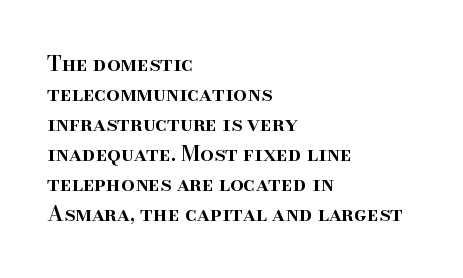
Q: Is the text bold? A: Semi-bold.
Q: Is the text italic (slanted)? A: No, it is upright.
Q: Is the text underlined? A: No.
Q: How is the paragraph aligned? A: Left-aligned.
Q: Is the spacing between letters normal or unusually wide? A: Normal.
Q: Is the spacing between lines tight, normal or loose? A: Normal.
